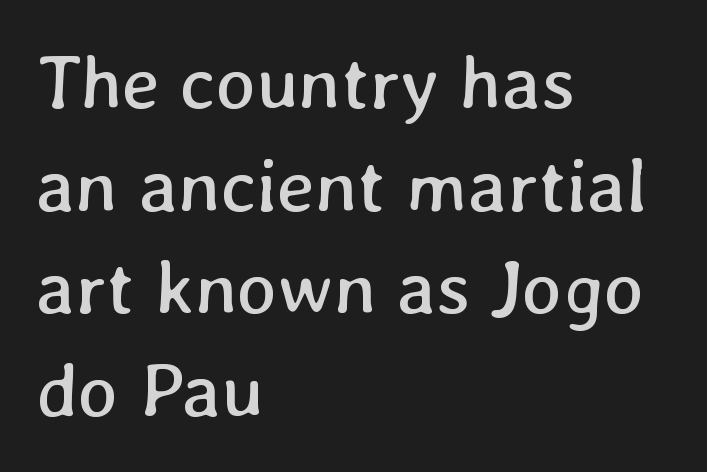
The image shows 76 px regular-weight type; set left-aligned, normal line spacing (1.35x), normal letter spacing, not underlined; low stroke contrast and a medium x-height.
